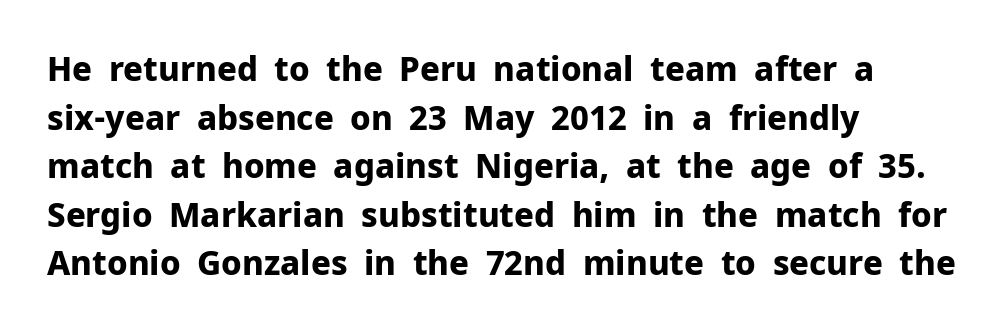
Q: Is the text bold? A: Yes.
Q: Is the text italic (slanted)? A: No, it is upright.
Q: Is the typeface a serif or a sans-serif typeface? A: Sans-serif.
Q: Is the text underlined? A: No.
Q: How is the paragraph aligned? A: Left-aligned.
Q: Is the spacing between letters normal or unusually wide? A: Normal.
Q: Is the spacing between lines tight, normal or loose? A: Normal.
Q: Width (condensed, normal, or wide)? A: Normal.
Q: Stroke contrast? A: Low.
Q: x-height? A: Medium.
Q: Monospaced? A: No.
